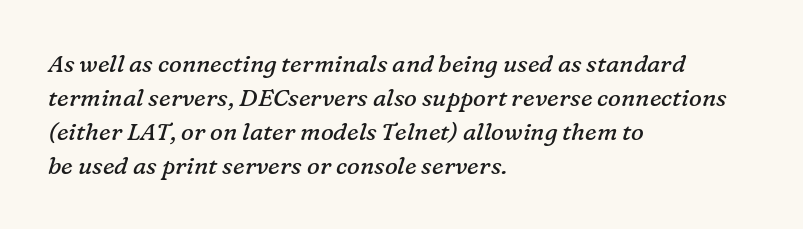
{"italic": "yes", "lean": "right", "slant_degrees": 16, "bold": "no", "underline": "no", "align": "left", "line_spacing": "normal", "line_spacing_ratio": 1.41, "letter_spacing": "normal", "letter_spacing_em": 0.0, "glyph_px": 24}
